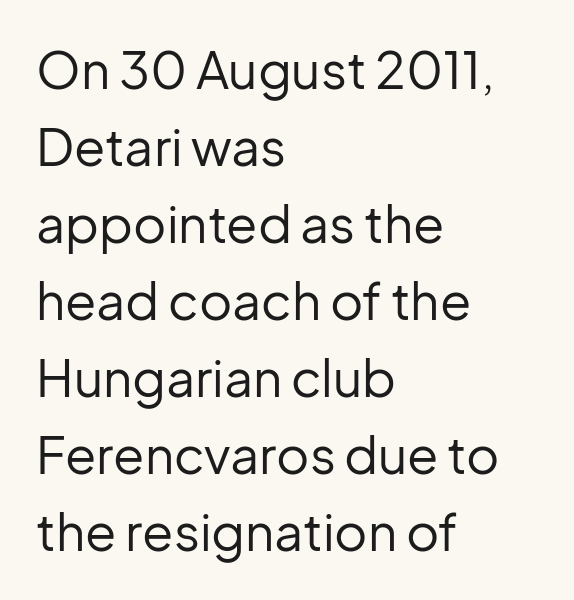
Nothing unusual about the tracking: characters are spaced as the font intends. Ordinary non-slanted type is in use. Interline gaps are of average width in this sample. Left-aligned paragraph, ragged on the right.
